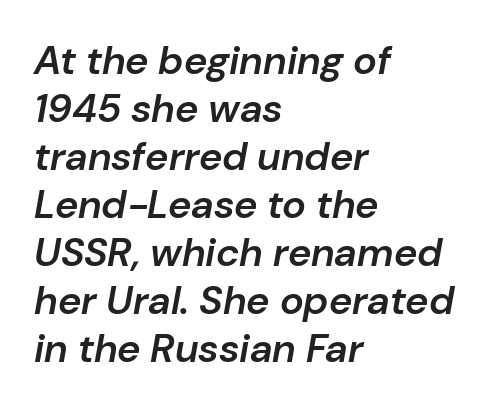
{"italic": "yes", "lean": "right", "slant_degrees": 10, "bold": "semi", "weight": "semibold", "width": "normal", "stroke_contrast": "low", "x_height": "medium", "monospaced": "no", "underline": "no", "align": "left", "line_spacing_ratio": 1.2, "letter_spacing": "normal", "letter_spacing_em": 0.0, "glyph_px": 40}
